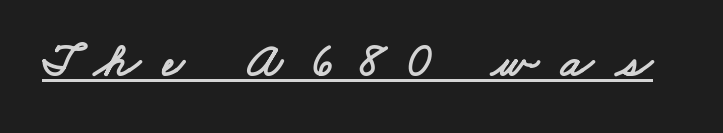
{"serif": "no", "width": "wide", "stroke_contrast": "low", "x_height": "small", "monospaced": "no", "underline": "yes", "letter_spacing": "wide", "letter_spacing_em": 0.46, "glyph_px": 48}
